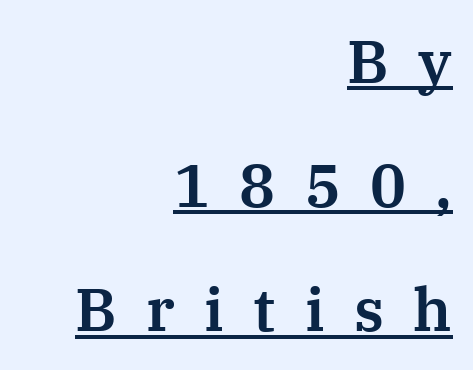
Q: Is the text italic (slanted)? A: No, it is upright.
Q: Is the typeface a serif or a sans-serif typeface? A: Serif.
Q: Is the text underlined? A: Yes.
Q: How is the paragraph aligned? A: Right-aligned.
Q: Is the spacing between letters normal or unusually wide? A: Unusually wide.
Q: Is the spacing between lines tight, normal or loose? A: Loose.
Q: Width (condensed, normal, or wide)? A: Normal.
Q: Stroke contrast? A: Medium.
Q: x-height? A: Medium.
Q: Monospaced? A: No.
